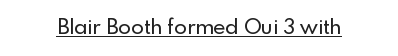
The image shows 21 px text type, upright; set normal letter spacing, underlined.
